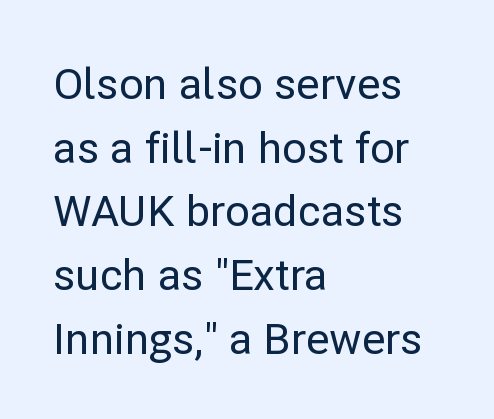
Q: Is the text italic (slanted)? A: No, it is upright.
Q: Is the typeface a serif or a sans-serif typeface? A: Sans-serif.
Q: Is the text underlined? A: No.
Q: How is the paragraph aligned? A: Left-aligned.
Q: Is the spacing between letters normal or unusually wide? A: Normal.
Q: Is the spacing between lines tight, normal or loose? A: Normal.
Q: Width (condensed, normal, or wide)? A: Normal.
Q: Stroke contrast? A: Low.
Q: x-height? A: Medium.
Q: Monospaced? A: No.
